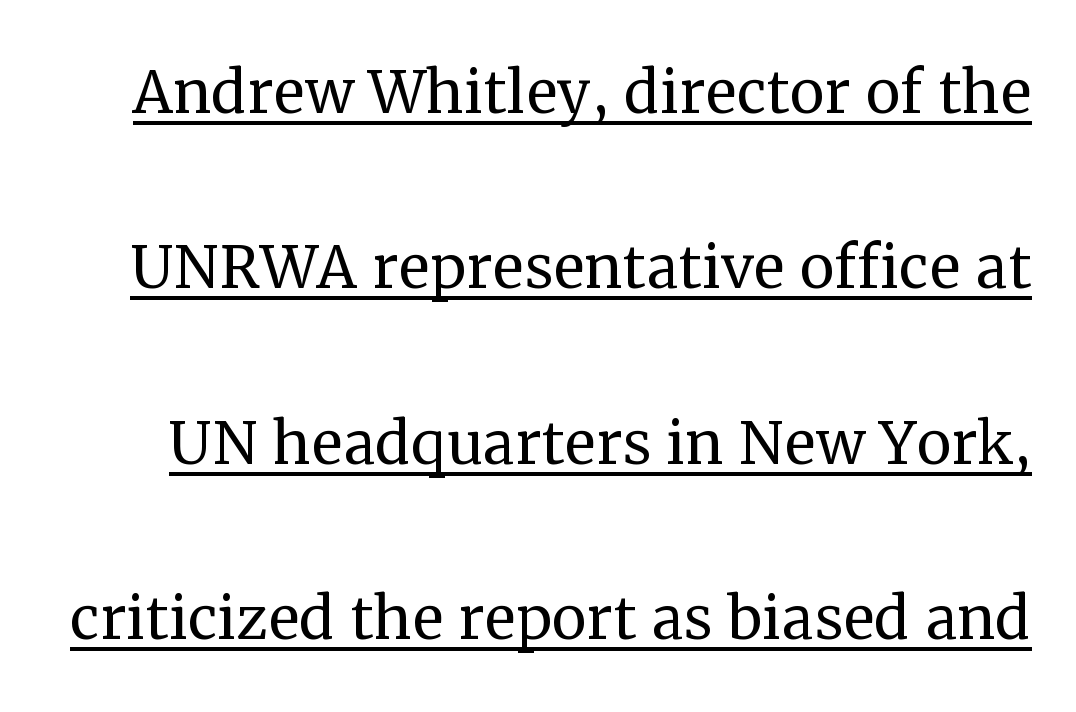
Ascenders rise straight up at ninety degrees. The space between consecutive lines is lavish. The horizontal fit of the characters is conventional and even. You could not count columns in this text — the font is proportionally spaced. Compared with undecorated copy, this sample adds a rule below the words. Note: serifs present on the glyphs.
